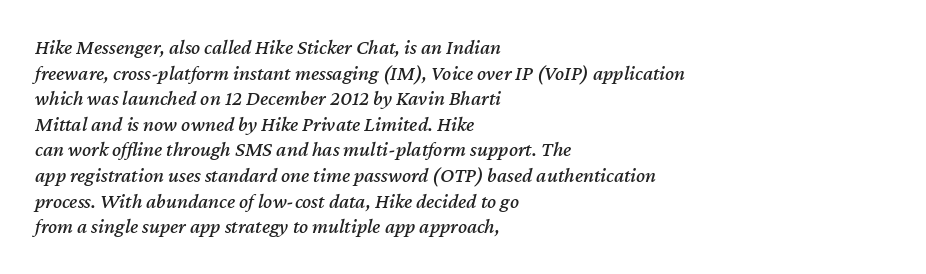
The image shows 21 px text type, italic (leaning right); set left-aligned, line spacing 1.22x, normal letter spacing, not underlined.
